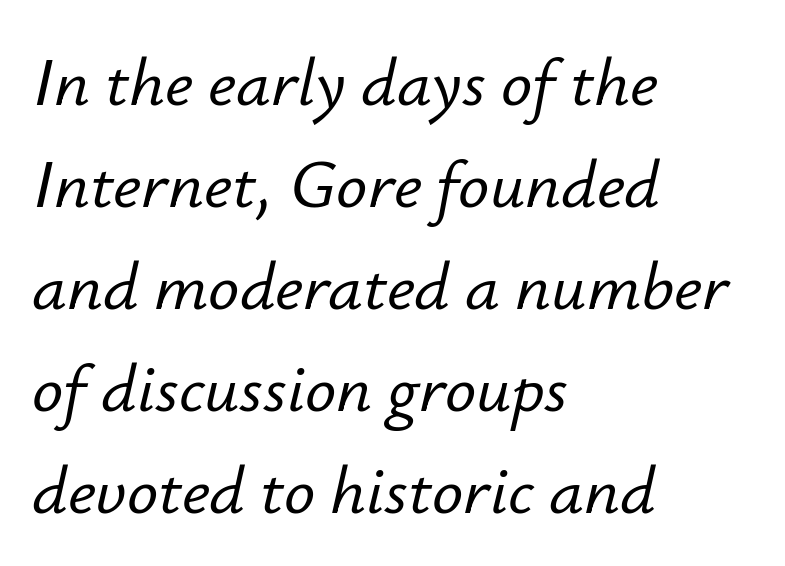
The image shows 69 px text type, italic (leaning right); set left-aligned, normal line spacing (1.48x), normal letter spacing, not underlined; low stroke contrast and a small x-height.
